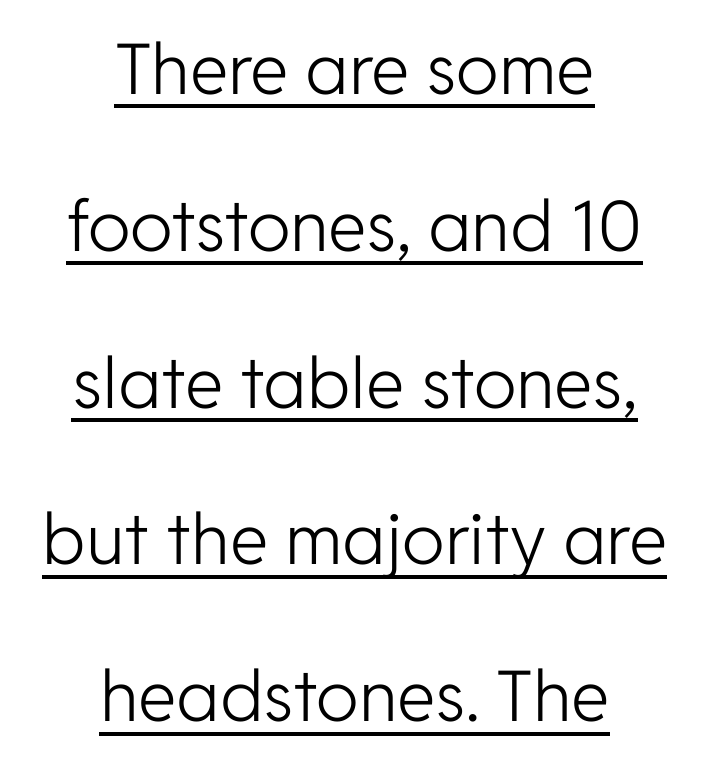
Q: Is the text bold? A: No.
Q: Is the text italic (slanted)? A: No, it is upright.
Q: Is the typeface a serif or a sans-serif typeface? A: Sans-serif.
Q: Is the text underlined? A: Yes.
Q: How is the paragraph aligned? A: Centered.
Q: Is the spacing between letters normal or unusually wide? A: Normal.
Q: Is the spacing between lines tight, normal or loose? A: Loose.
Q: Width (condensed, normal, or wide)? A: Normal.
Q: Stroke contrast? A: Low.
Q: x-height? A: Medium.
Q: Monospaced? A: No.
